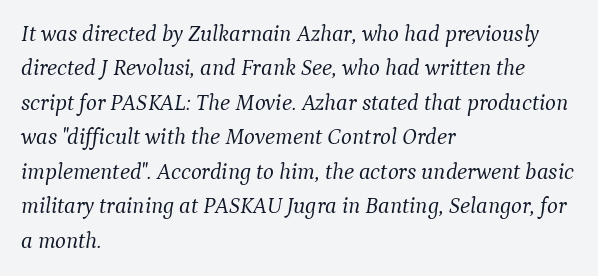
The image shows 23 px text type, italic (leaning right); set left-aligned, normal line spacing (1.5x), normal letter spacing, not underlined.
